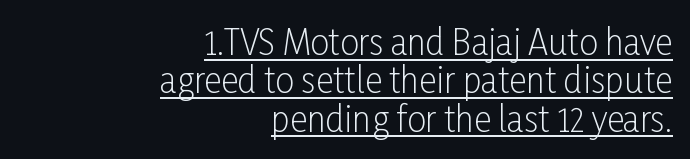
Every row of glyphs terminates at an identical x-position on the right. Vertically, the passage feels compressed, each row crowding the next. A continuous stroke trails under the words, as in a hyperlink. This sample uses plain, unmodified letter spacing. Proportional: the letters do not fall into vertical columns.
